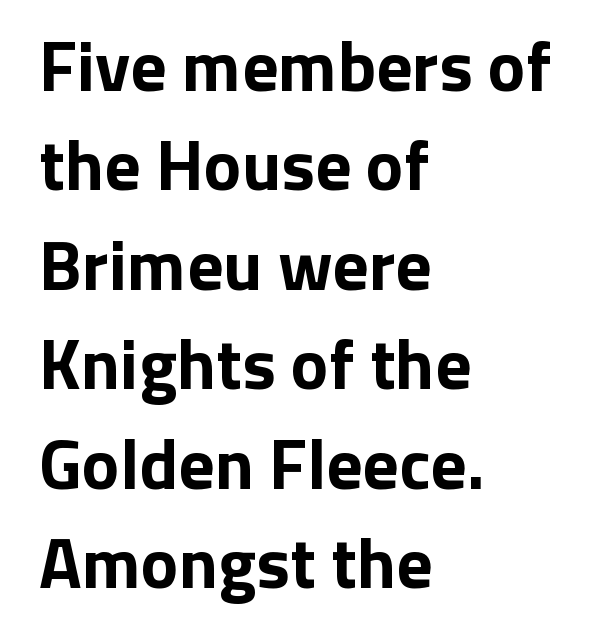
The image shows 71 px bold sans-serif type, upright; set left-aligned, normal line spacing (1.4x), normal letter spacing, not underlined; low stroke contrast and a medium x-height.
